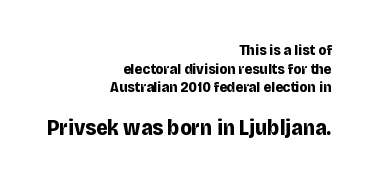
Line endings align vertically; line beginnings do not. The specimen omits any rule beneath the text block's lines. The letters stand straight up with perfectly vertical stems. Note: smaller setting up top, larger setting below. Plenty of ink on the page — the face is bold.
